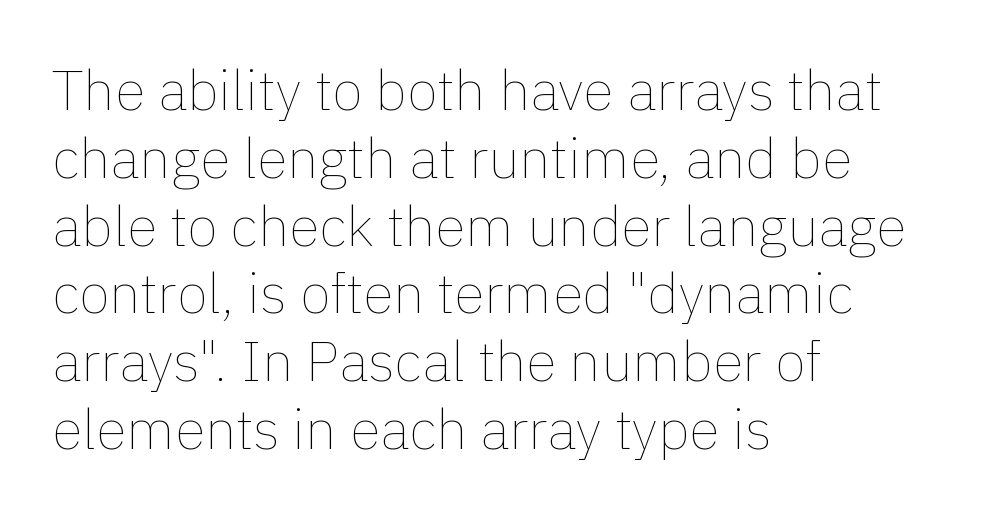
The image shows 56 px thin type, upright; set left-aligned, line spacing 1.21x, normal letter spacing, not underlined; a medium x-height.
